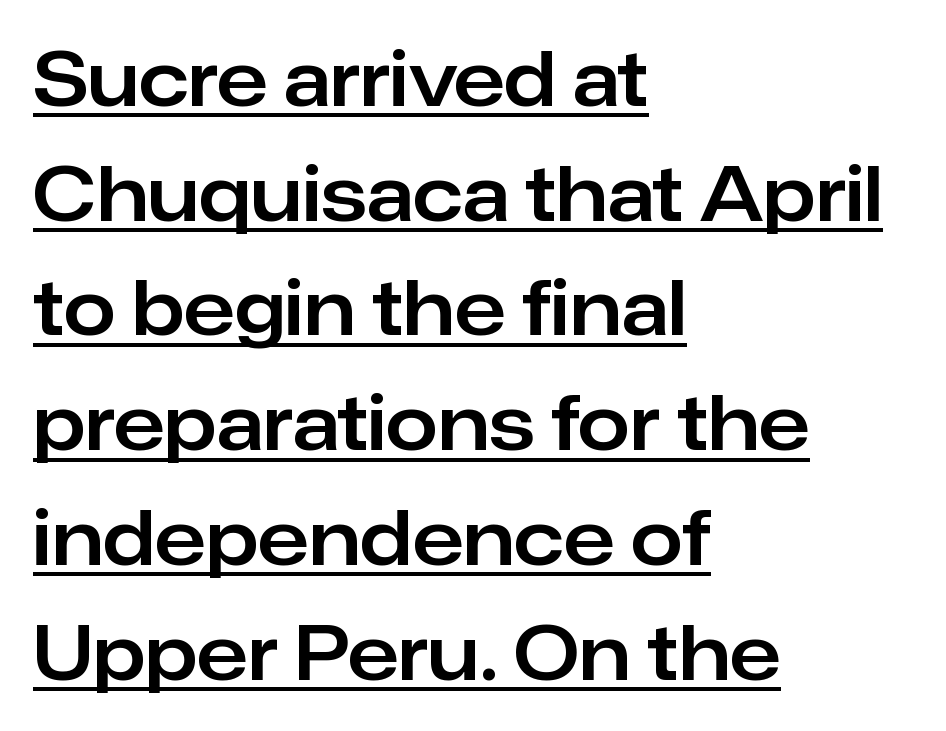
Q: Is the text italic (slanted)? A: No, it is upright.
Q: Is the typeface a serif or a sans-serif typeface? A: Sans-serif.
Q: Is the text underlined? A: Yes.
Q: How is the paragraph aligned? A: Left-aligned.
Q: Is the spacing between letters normal or unusually wide? A: Normal.
Q: Is the spacing between lines tight, normal or loose? A: Normal.
Q: Width (condensed, normal, or wide)? A: Normal.
Q: Stroke contrast? A: Low.
Q: x-height? A: Medium.
Q: Monospaced? A: No.
